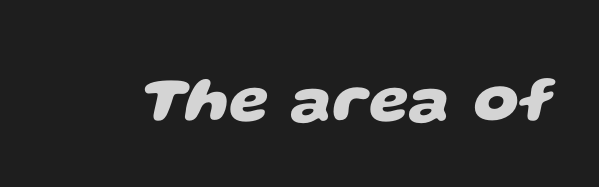
The image shows 64 px heavy, wide sans-serif type; set normal letter spacing, not underlined; low stroke contrast and a large x-height.
